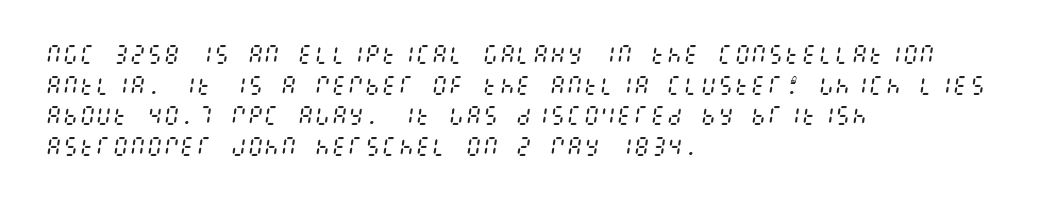
The image shows 21 px text type, italic (leaning right); set left-aligned, normal line spacing (1.46x), normal letter spacing, not underlined.
